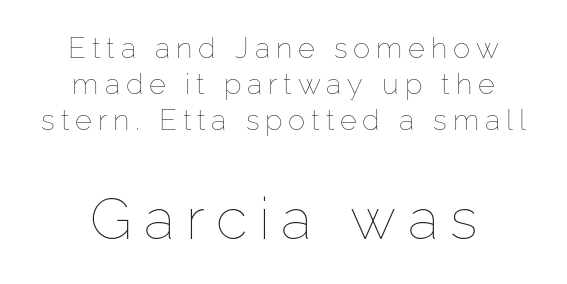
{"italic": "no", "bold": "no", "weight": "thin", "width": "normal", "stroke_contrast": "low", "x_height": "medium", "monospaced": "no", "underline": "no", "align": "center", "line_spacing_ratio": 1.24, "letter_spacing": "wide", "letter_spacing_em": 0.2, "larger_block": "second", "size_ratio": 2.0, "glyph_px": 58}
